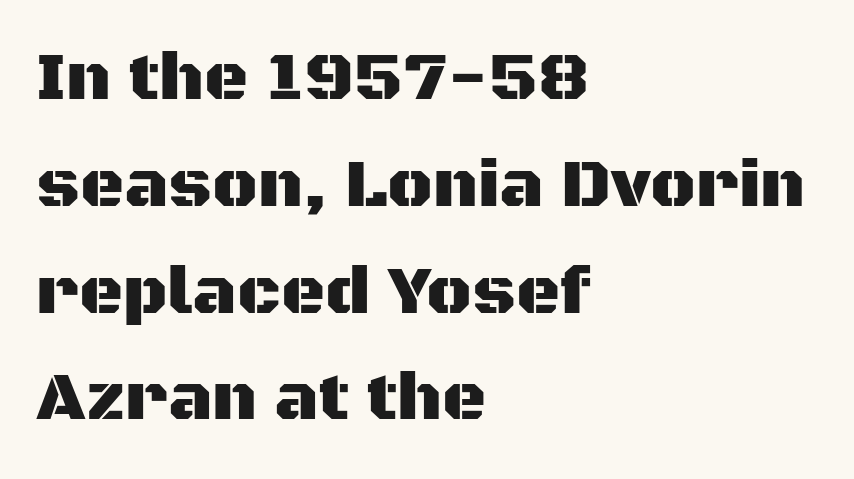
Compared with typical paragraphs, the rows here are spaced about the same. In CSS terms this would be text-align: left. These lines are rendered in a variable-pitch font. Is the letter spacing exaggerated? No — it looks like the ordinary default.
